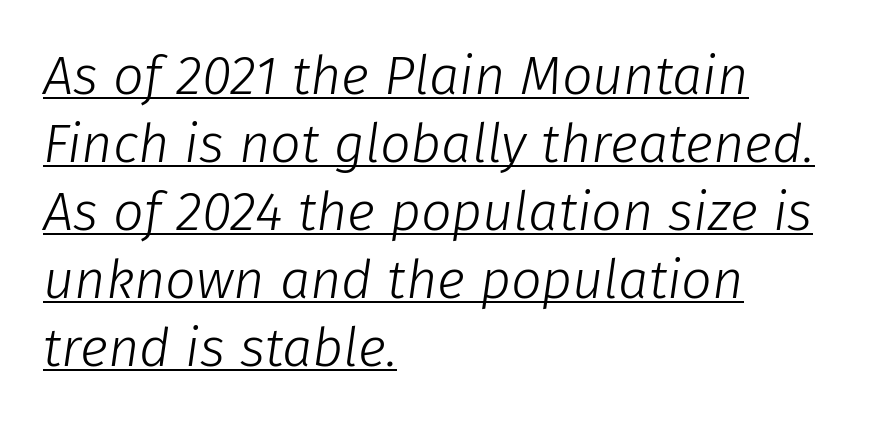
The image shows 54 px light type, italic (leaning right); set left-aligned, normal line spacing (1.26x), normal letter spacing, underlined; low stroke contrast and a medium x-height.
